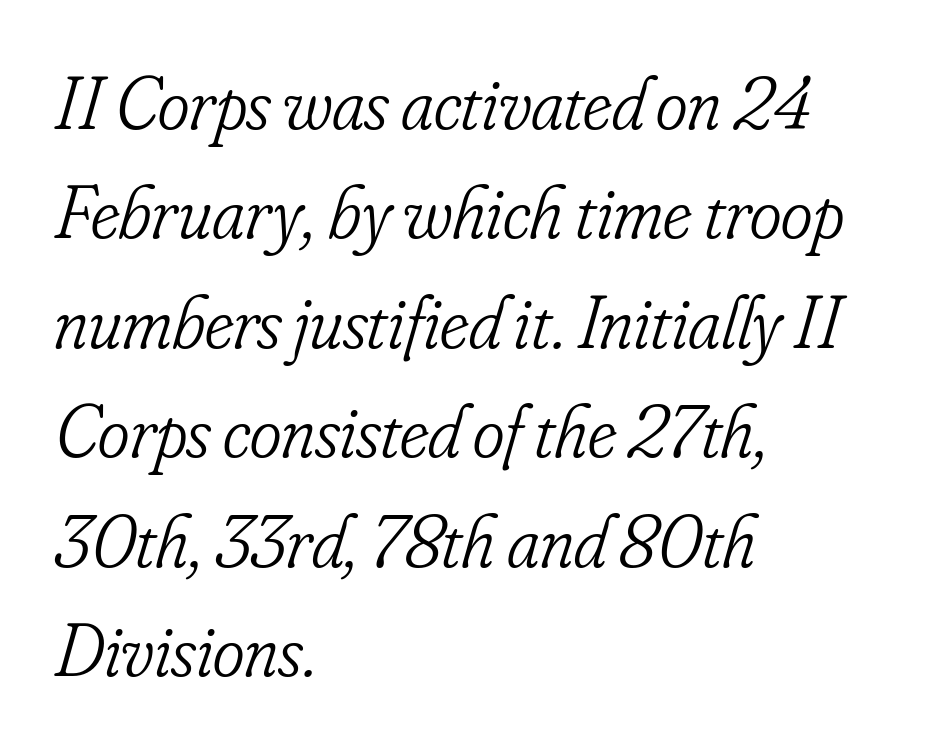
Q: Is the text bold? A: No.
Q: Is the text italic (slanted)? A: Yes, it leans right by about 16 degrees.
Q: Is the typeface a serif or a sans-serif typeface? A: Serif.
Q: Is the text underlined? A: No.
Q: How is the paragraph aligned? A: Left-aligned.
Q: Is the spacing between letters normal or unusually wide? A: Normal.
Q: Is the spacing between lines tight, normal or loose? A: Normal.
Q: Width (condensed, normal, or wide)? A: Condensed.
Q: Stroke contrast? A: Low.
Q: x-height? A: Small.
Q: Monospaced? A: No.
